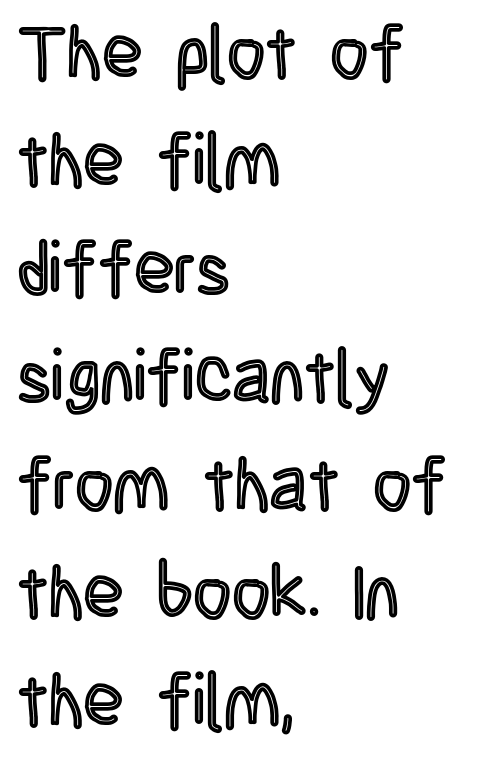
Rows of type keep a routine distance in the vertical direction. A roman cut, with each character standing at attention. No word sits above an underline. Caption: standard tracking, unaltered.
